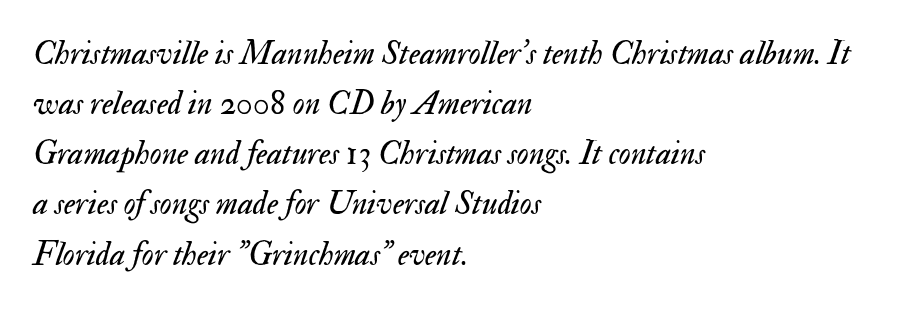
Q: Is the text bold? A: No.
Q: Is the text italic (slanted)? A: Yes, it leans right by about 17 degrees.
Q: Is the text underlined? A: No.
Q: How is the paragraph aligned? A: Left-aligned.
Q: Is the spacing between letters normal or unusually wide? A: Normal.
Q: Is the spacing between lines tight, normal or loose? A: Normal.
Q: Width (condensed, normal, or wide)? A: Normal.
Q: Stroke contrast? A: Medium.
Q: x-height? A: Small.
Q: Monospaced? A: No.
